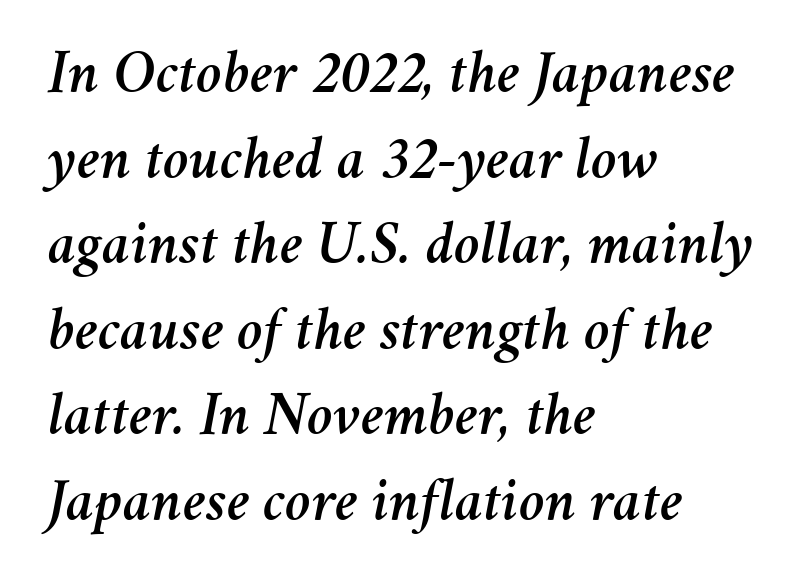
A bare baseline throughout the passage. These lines are rendered in a variable-pitch font. The letterforms sit shoulder to shoulder at normal distance. The lines are quadded left.
